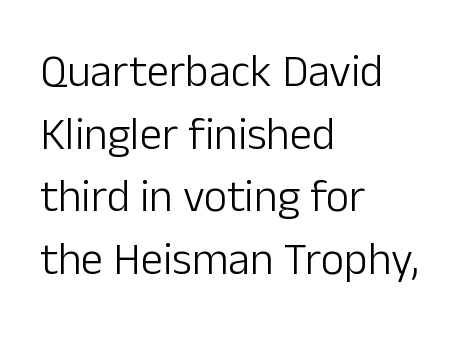
Q: Is the text bold? A: No.
Q: Is the text italic (slanted)? A: No, it is upright.
Q: Is the typeface a serif or a sans-serif typeface? A: Sans-serif.
Q: Is the text underlined? A: No.
Q: How is the paragraph aligned? A: Left-aligned.
Q: Is the spacing between letters normal or unusually wide? A: Normal.
Q: Is the spacing between lines tight, normal or loose? A: Normal.
Q: Width (condensed, normal, or wide)? A: Normal.
Q: Stroke contrast? A: Low.
Q: x-height? A: Medium.
Q: Monospaced? A: No.
